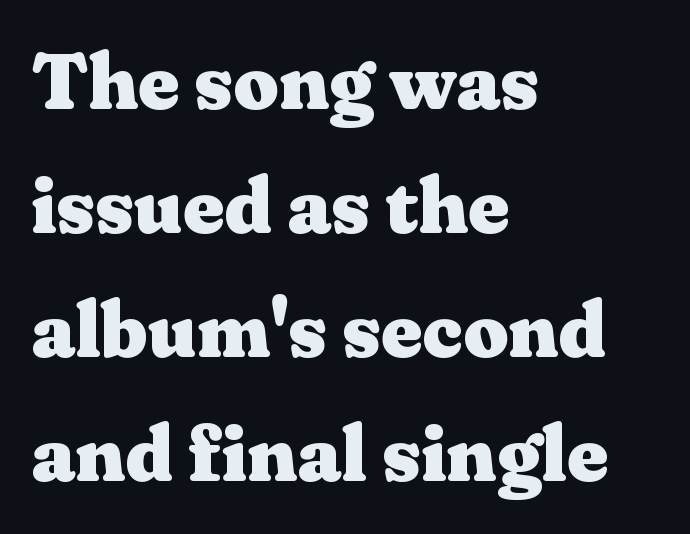
Looks like regular typesetting: each glyph gets only the width it needs. This is roman type, the default non-slanted kind. Is the type bold? Yes — the strokes are clearly thick and heavy. Leftover space on each line is placed entirely after the last word.
